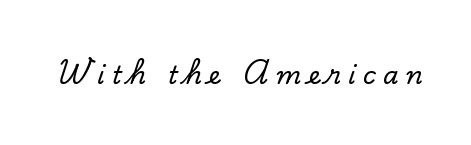
Q: Is the text italic (slanted)? A: Yes.
Q: Is the text underlined? A: No.
Q: Is the spacing between letters normal or unusually wide? A: Unusually wide.
